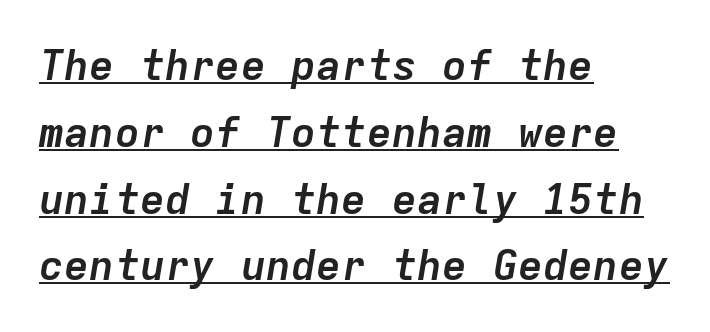
{"italic": "yes", "lean": "right", "slant_degrees": 9, "bold": "yes", "weight": "semibold", "width": "normal", "stroke_contrast": "low", "x_height": "medium", "monospaced": "yes", "underline": "yes", "align": "left", "line_spacing": "normal", "line_spacing_ratio": 1.59, "letter_spacing": "normal", "letter_spacing_em": 0.0, "glyph_px": 42}
